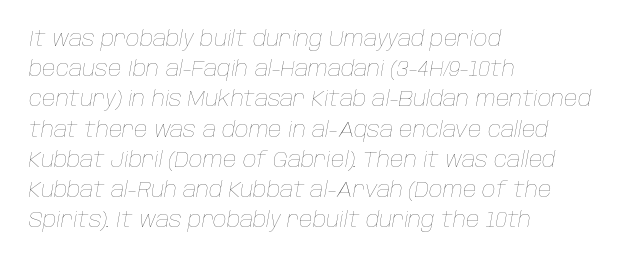
The foot of each line stays bare and open. The lettering tilts uniformly, giving the passage an italic look. The rendering anchors every line to the left-hand side. Whoever set this chose a conventional vertical rhythm. Unbolded letterforms with no extra heft.
